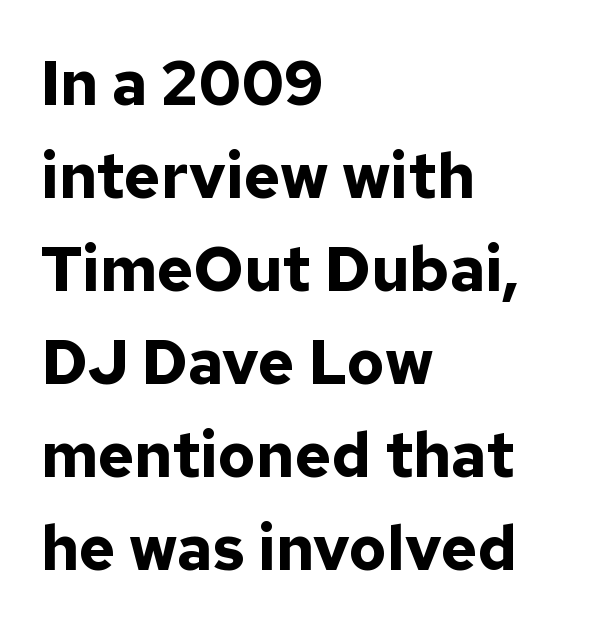
The rendering uses natural spacing where letterforms have individual widths. Each word holds together tightly as a unit, with standard inter-letter gaps. Notice how descenders clear the ascenders below comfortably — that's standard leading. Rule under the text: the space is simply empty. Bold? Absolutely — the strokes are thick and heavy.
